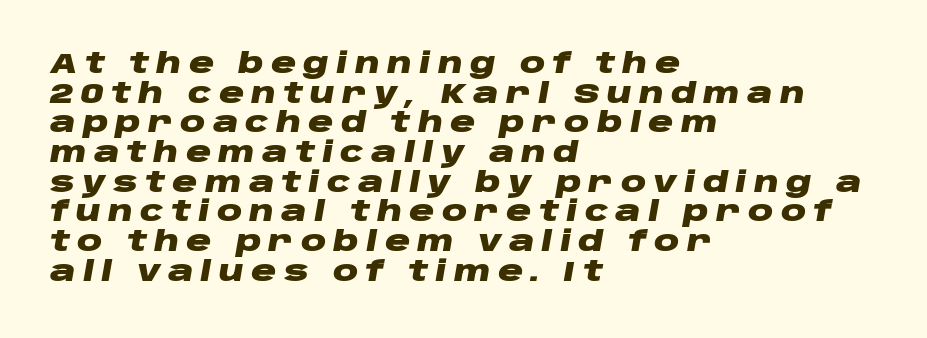
The image shows 28 px heavy, wide type, italic (leaning right); set left-aligned, tight line spacing (1.06x), unusually wide letter spacing (+0.26 em), not underlined; low stroke contrast and a large x-height.
